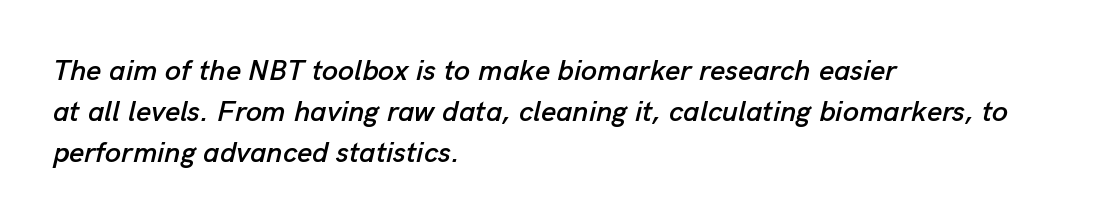
Q: Is the text italic (slanted)? A: Yes, it leans right by about 13 degrees.
Q: Is the text underlined? A: No.
Q: How is the paragraph aligned? A: Left-aligned.
Q: Is the spacing between letters normal or unusually wide? A: Normal.
Q: Is the spacing between lines tight, normal or loose? A: Normal.
Q: Width (condensed, normal, or wide)? A: Normal.
Q: Stroke contrast? A: Low.
Q: x-height? A: Medium.
Q: Monospaced? A: No.
